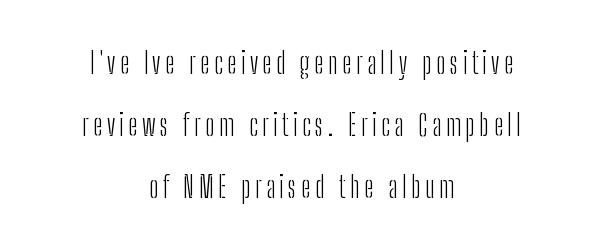
Q: Is the text bold? A: No.
Q: Is the text italic (slanted)? A: No, it is upright.
Q: Is the typeface a serif or a sans-serif typeface? A: Sans-serif.
Q: Is the text underlined? A: No.
Q: How is the paragraph aligned? A: Centered.
Q: Is the spacing between lines tight, normal or loose? A: Loose.
Q: Width (condensed, normal, or wide)? A: Condensed.
Q: Stroke contrast? A: Low.
Q: x-height? A: Medium.
Q: Monospaced? A: No.
